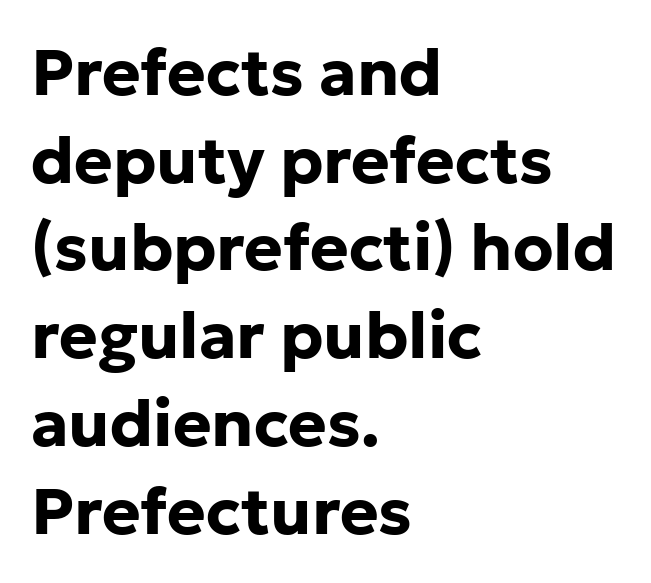
The image shows 65 px bold sans-serif type, upright; set left-aligned, normal line spacing (1.35x), normal letter spacing, not underlined; low stroke contrast and a medium x-height.
